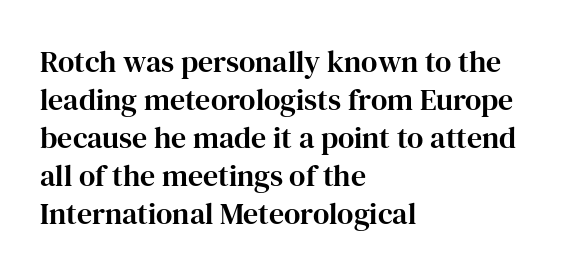
{"serif": "yes", "italic": "no", "width": "normal", "stroke_contrast": "high", "x_height": "medium", "monospaced": "no", "underline": "no", "align": "left", "line_spacing": "normal", "line_spacing_ratio": 1.27, "letter_spacing": "normal", "letter_spacing_em": 0.0, "glyph_px": 30}
